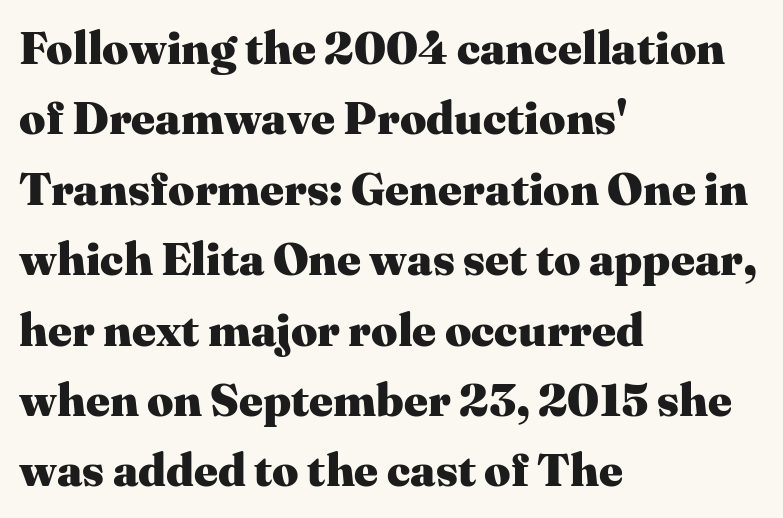
Q: Is the text bold? A: Yes.
Q: Is the text italic (slanted)? A: No, it is upright.
Q: Is the typeface a serif or a sans-serif typeface? A: Serif.
Q: Is the text underlined? A: No.
Q: How is the paragraph aligned? A: Left-aligned.
Q: Is the spacing between letters normal or unusually wide? A: Normal.
Q: Is the spacing between lines tight, normal or loose? A: Normal.
Q: Width (condensed, normal, or wide)? A: Normal.
Q: Stroke contrast? A: Medium.
Q: x-height? A: Medium.
Q: Monospaced? A: No.
